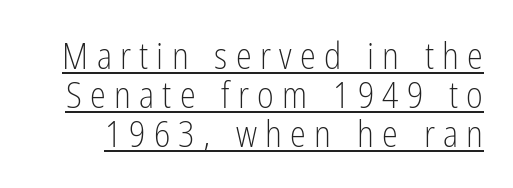
{"serif": "no", "italic": "no", "bold": "no", "weight": "light", "width": "condensed", "stroke_contrast": "low", "x_height": "medium", "monospaced": "no", "underline": "yes", "line_spacing": "tight", "line_spacing_ratio": 1.08, "letter_spacing": "wide", "letter_spacing_em": 0.23, "glyph_px": 36}
